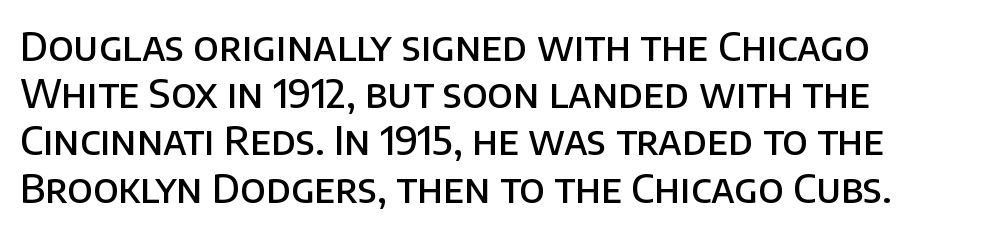
In terms of posture, this sample is upright. Does the weight exceed regular? Yes, but only to semibold. Honestly, there is no underline to notice here at all. Serif or sans? Sans — the stroke terminals are bare. The text block is weighted toward the left margin, trailing off unevenly rightward.
